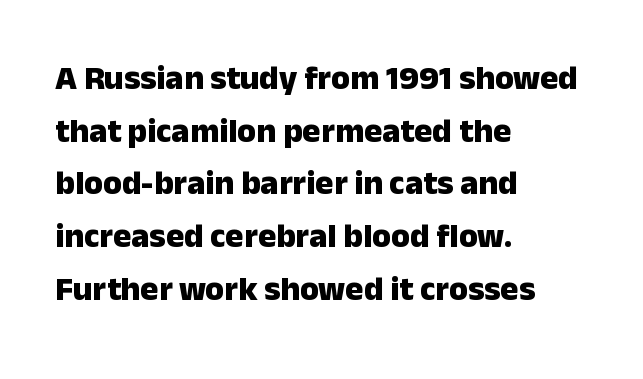
The specimen omits any rule beneath the text block's lines. In terms of letterform style, serifs are entirely absent. Nothing unusual about the tracking: characters are spaced as the font intends. This block has exactly the height ordinary leading produces. The type sits square on the baseline with zero lean. Character widths vary here, with narrow letters taking less room than wide ones.
